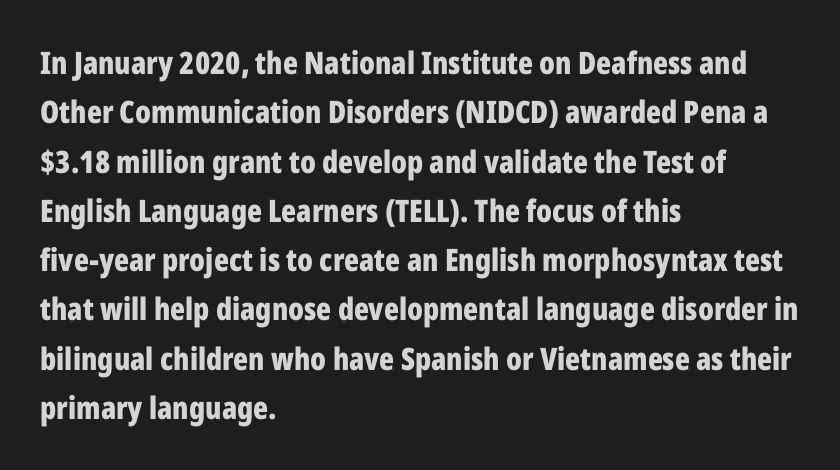
{"serif": "no", "italic": "no", "bold": "yes", "weight": "bold", "width": "condensed", "stroke_contrast": "low", "x_height": "medium", "monospaced": "no", "underline": "no", "align": "left", "line_spacing": "normal", "line_spacing_ratio": 1.59, "letter_spacing": "normal", "letter_spacing_em": 0.0, "glyph_px": 31}
